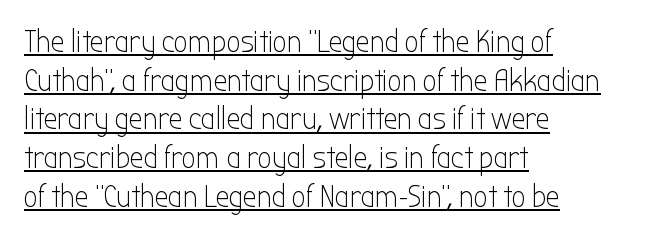
Q: Is the text bold? A: No.
Q: Is the text italic (slanted)? A: No, it is upright.
Q: Is the typeface a serif or a sans-serif typeface? A: Sans-serif.
Q: Is the text underlined? A: Yes.
Q: How is the paragraph aligned? A: Left-aligned.
Q: Is the spacing between letters normal or unusually wide? A: Normal.
Q: Is the spacing between lines tight, normal or loose? A: Normal.
Q: Width (condensed, normal, or wide)? A: Condensed.
Q: Stroke contrast? A: Low.
Q: x-height? A: Medium.
Q: Monospaced? A: No.
